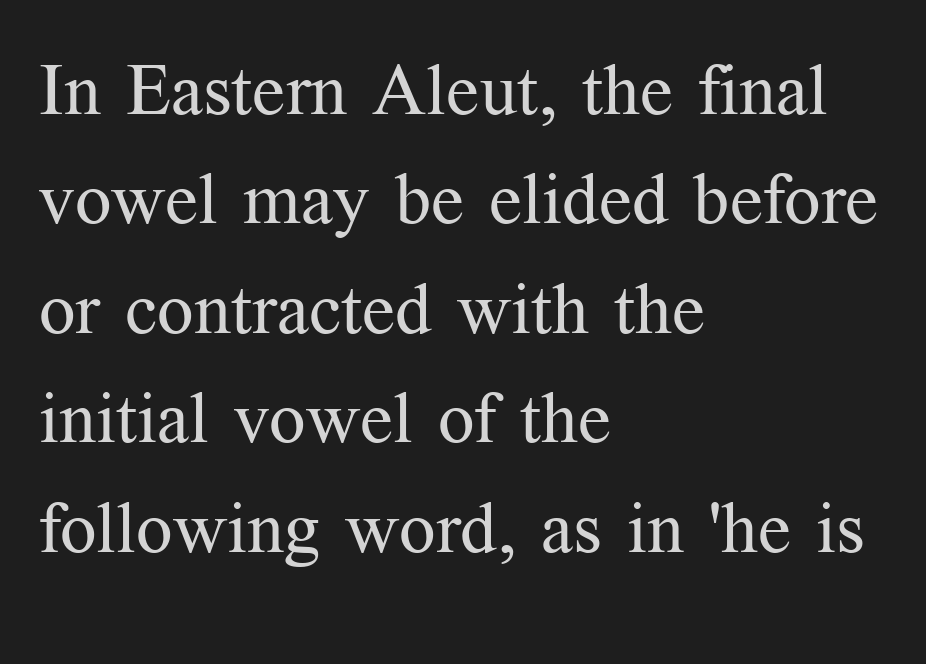
The image shows 72 px regular-weight serif type, upright; set left-aligned, normal line spacing (1.52x), normal letter spacing, not underlined; medium stroke contrast and a medium x-height.
